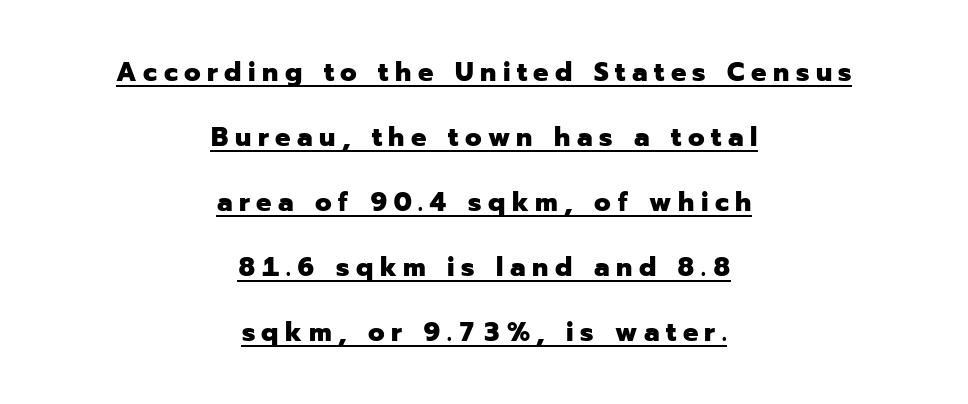
Q: Is the text bold? A: Yes.
Q: Is the text italic (slanted)? A: No, it is upright.
Q: Is the text underlined? A: Yes.
Q: How is the paragraph aligned? A: Centered.
Q: Is the spacing between letters normal or unusually wide? A: Unusually wide.
Q: Is the spacing between lines tight, normal or loose? A: Loose.
